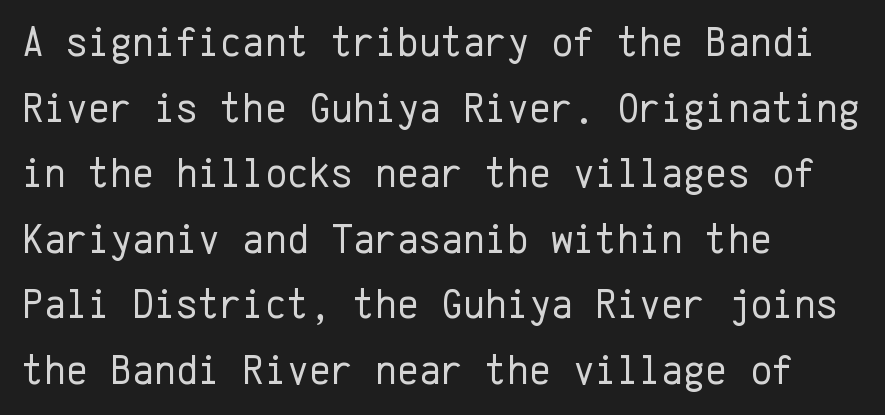
The image shows 42 px regular-weight sans-serif type, upright, monospaced; set left-aligned, normal line spacing (1.56x), normal letter spacing, not underlined; low stroke contrast and a medium x-height.
